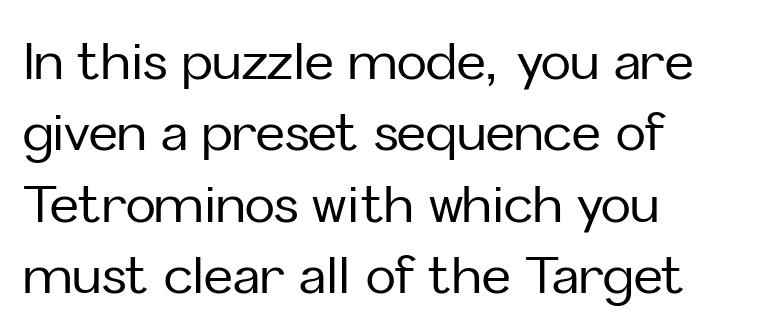
This is sans-serif lettering, the kind often seen on screens and signage. A student would call this left alignment; a typographer would say flush left, rag right. Between one letter and the next there's only the usual sliver of space. The letters advance in unequal steps, a hallmark of proportional type.
